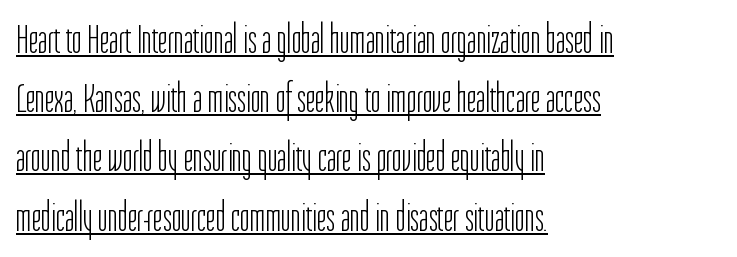
{"serif": "no", "italic": "no", "bold": "no", "weight": "light", "width": "condensed", "stroke_contrast": "low", "x_height": "medium", "monospaced": "no", "underline": "yes", "align": "left", "line_spacing": "normal", "line_spacing_ratio": 1.41, "letter_spacing": "normal", "letter_spacing_em": 0.0, "glyph_px": 42}
